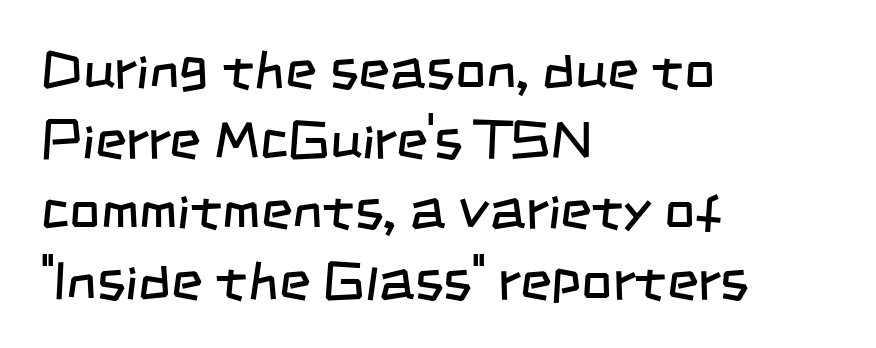
The image shows 54 px regular-weight, condensed sans-serif type; set left-aligned, normal line spacing (1.3x), normal letter spacing, not underlined; low stroke contrast and a large x-height.
